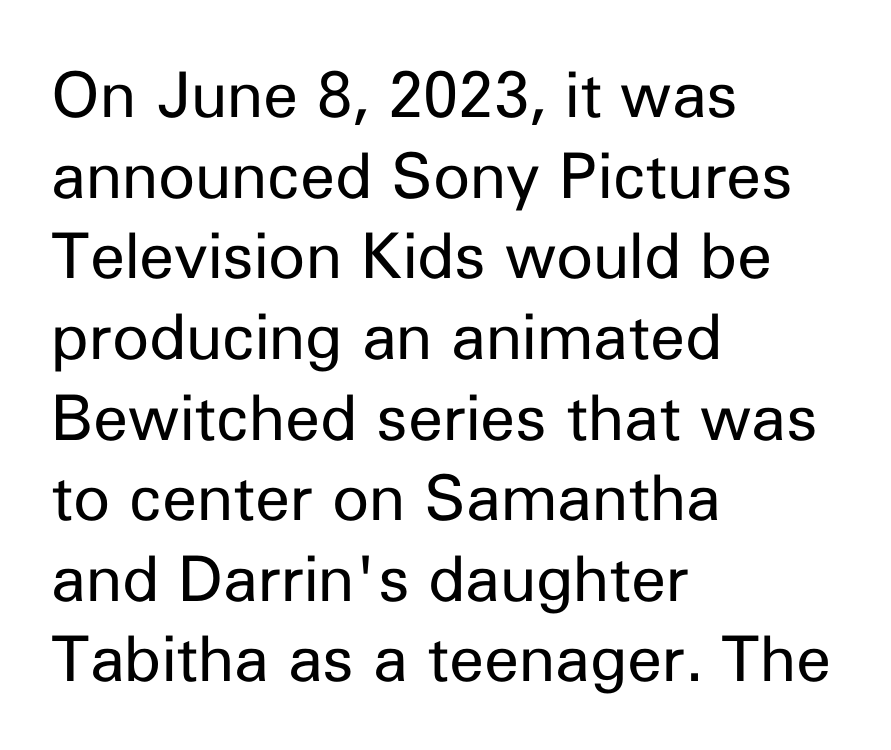
The image shows 63 px regular-weight sans-serif type, upright; set left-aligned, normal line spacing (1.28x), normal letter spacing, not underlined; low stroke contrast and a medium x-height.
